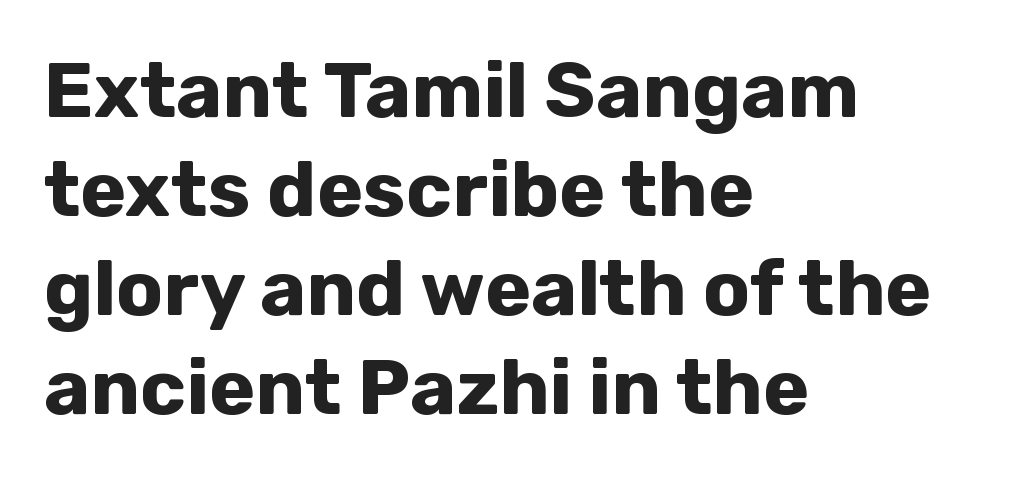
{"serif": "no", "italic": "no", "bold": "yes", "weight": "bold", "width": "normal", "stroke_contrast": "low", "x_height": "medium", "monospaced": "no", "underline": "no", "align": "left", "line_spacing": "normal", "line_spacing_ratio": 1.27, "letter_spacing": "normal", "letter_spacing_em": 0.0, "glyph_px": 78}
